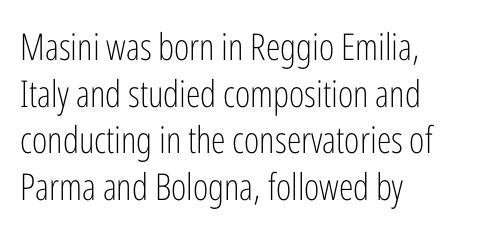
{"serif": "no", "italic": "no", "bold": "no", "weight": "light", "width": "condensed", "stroke_contrast": "low", "x_height": "medium", "monospaced": "no", "underline": "no", "align": "left", "line_spacing": "normal", "line_spacing_ratio": 1.26, "letter_spacing": "normal", "letter_spacing_em": 0.0, "glyph_px": 37}
